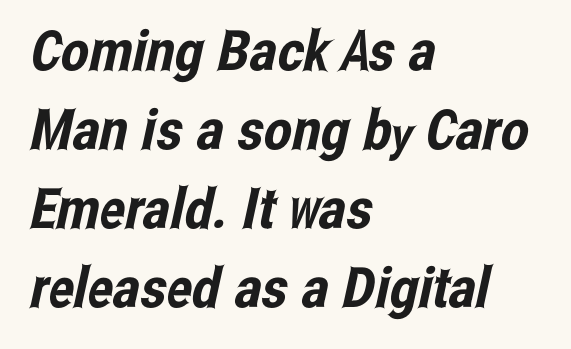
Q: Is the typeface a serif or a sans-serif typeface? A: Sans-serif.
Q: Is the text underlined? A: No.
Q: How is the paragraph aligned? A: Left-aligned.
Q: Is the spacing between letters normal or unusually wide? A: Normal.
Q: Is the spacing between lines tight, normal or loose? A: Normal.
Q: Width (condensed, normal, or wide)? A: Condensed.
Q: Stroke contrast? A: Low.
Q: x-height? A: Medium.
Q: Monospaced? A: No.
